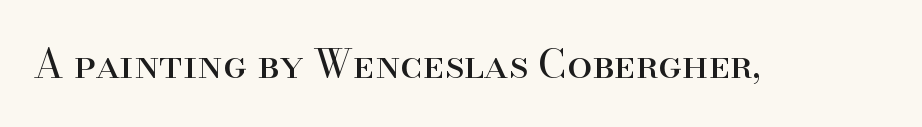
{"serif": "yes", "italic": "no", "bold": "no", "weight": "regular", "width": "normal", "stroke_contrast": "high", "x_height": "small", "monospaced": "no", "underline": "no", "letter_spacing": "normal", "letter_spacing_em": 0.0, "glyph_px": 40}
